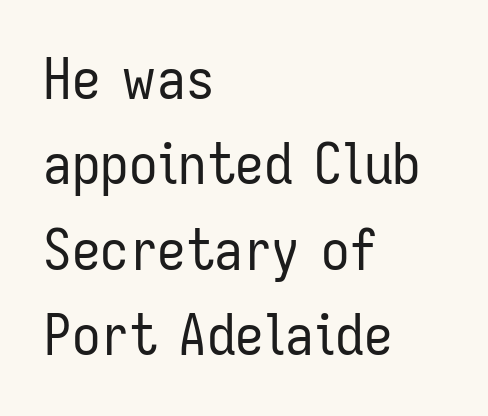
The image shows 57 px regular-weight, condensed sans-serif type, upright; set left-aligned, normal line spacing (1.5x), normal letter spacing, not underlined; low stroke contrast and a medium x-height.
